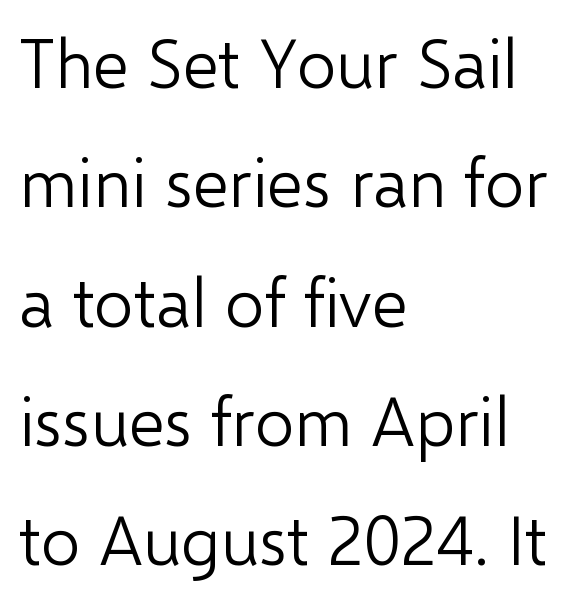
Q: Is the text bold? A: No.
Q: Is the text italic (slanted)? A: No, it is upright.
Q: Is the typeface a serif or a sans-serif typeface? A: Sans-serif.
Q: Is the text underlined? A: No.
Q: How is the paragraph aligned? A: Left-aligned.
Q: Is the spacing between letters normal or unusually wide? A: Normal.
Q: Width (condensed, normal, or wide)? A: Normal.
Q: Stroke contrast? A: Low.
Q: x-height? A: Medium.
Q: Monospaced? A: No.
